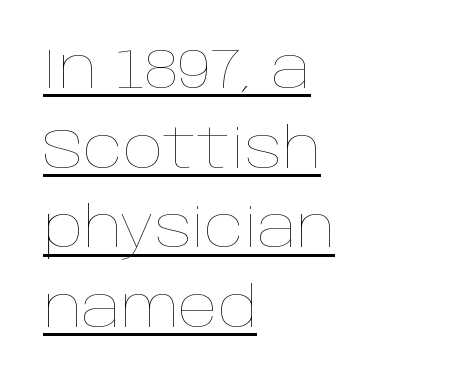
Here the designer chose a conventional face with non-uniform glyph widths. Nothing heavy about these letters — not bold at all. Somebody hit Ctrl+U on this one — the words are underlined. Upright lettering throughout. Where is the straight margin? On the left.
